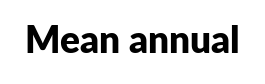
Q: Is the text bold? A: Yes.
Q: Is the text italic (slanted)? A: No, it is upright.
Q: Is the typeface a serif or a sans-serif typeface? A: Sans-serif.
Q: Is the text underlined? A: No.
Q: Is the spacing between letters normal or unusually wide? A: Normal.
Q: Width (condensed, normal, or wide)? A: Normal.
Q: Stroke contrast? A: Low.
Q: x-height? A: Medium.
Q: Monospaced? A: No.
